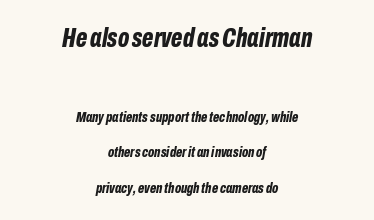
The face used here appears at its bigger size in the upper chunk. The vertical gap from one line to the next is large. Here the glyphs are tracked normally, forming tight word shapes. The face used here has the dense, thick strokes of a bold. The paragraph has two soft edges and a firm central axis. The lettering tilts uniformly, giving the passage an italic look.
